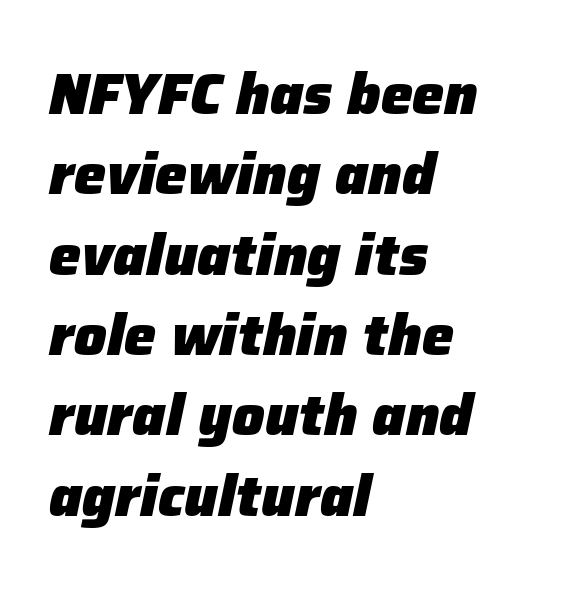
{"italic": "yes", "lean": "right", "slant_degrees": 12, "bold": "yes", "weight": "heavy", "width": "normal", "stroke_contrast": "low", "x_height": "medium", "monospaced": "no", "underline": "no", "align": "left", "line_spacing": "normal", "line_spacing_ratio": 1.41, "letter_spacing": "normal", "letter_spacing_em": 0.0, "glyph_px": 57}
